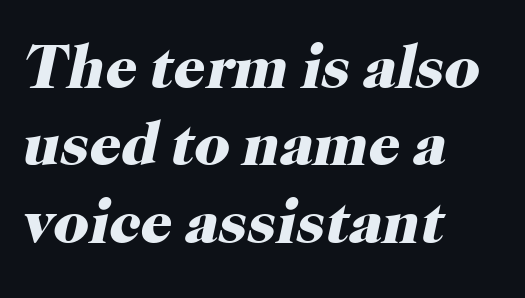
Q: Is the text bold? A: Yes.
Q: Is the text italic (slanted)? A: Yes, it leans right by about 12 degrees.
Q: Is the typeface a serif or a sans-serif typeface? A: Serif.
Q: Is the text underlined? A: No.
Q: How is the paragraph aligned? A: Left-aligned.
Q: Is the spacing between letters normal or unusually wide? A: Normal.
Q: Is the spacing between lines tight, normal or loose? A: Normal.
Q: Width (condensed, normal, or wide)? A: Normal.
Q: Stroke contrast? A: High.
Q: x-height? A: Medium.
Q: Monospaced? A: No.
